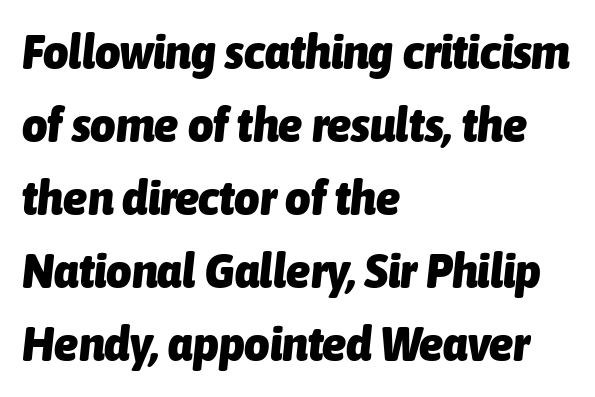
Each new line begins a customary step beneath the previous one. The passage is arranged the way most books set body copy — flush left. Beneath every word, the page is bare. Does the weight exceed regular? Yes, all the way to bold.
